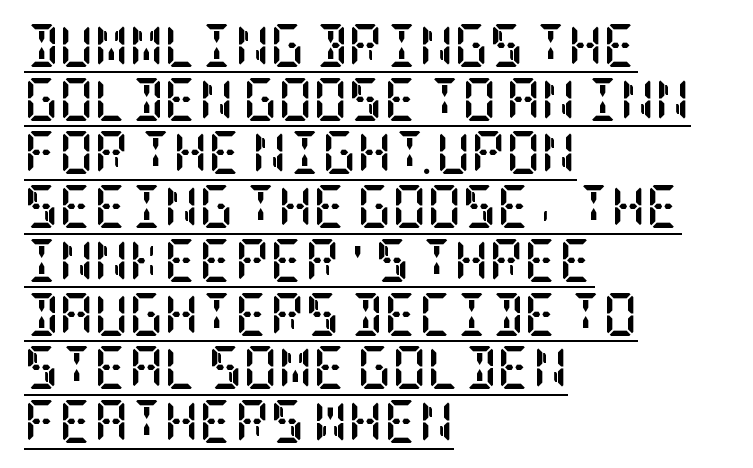
{"serif": "yes", "italic": "no", "bold": "yes", "weight": "semibold", "width": "condensed", "stroke_contrast": "low", "x_height": "large", "underline": "yes", "align": "left", "line_spacing": "normal", "line_spacing_ratio": 1.25, "letter_spacing": "normal", "letter_spacing_em": 0.0, "glyph_px": 43}
